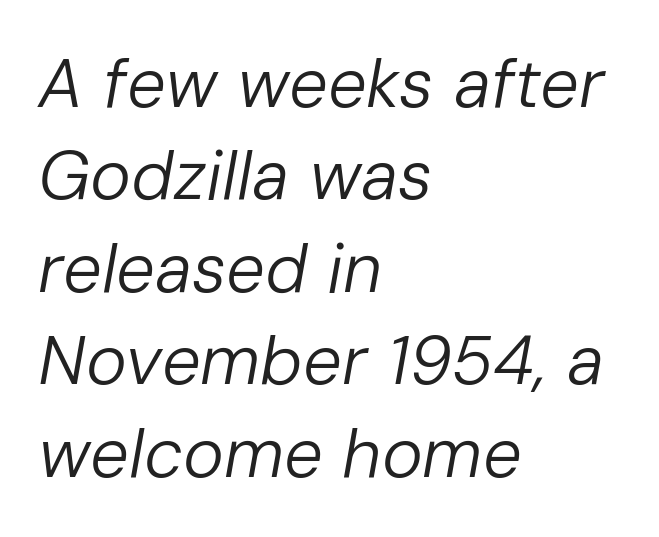
Each word holds together tightly as a unit, with standard inter-letter gaps. Designer's note — italics engaged. Counters stay open thanks to moderate or lighter strokes. This sample keeps an unexceptional amount of space between lines. This sample has the flowing, uneven cadence of proportional lettering. Type without underlining.
